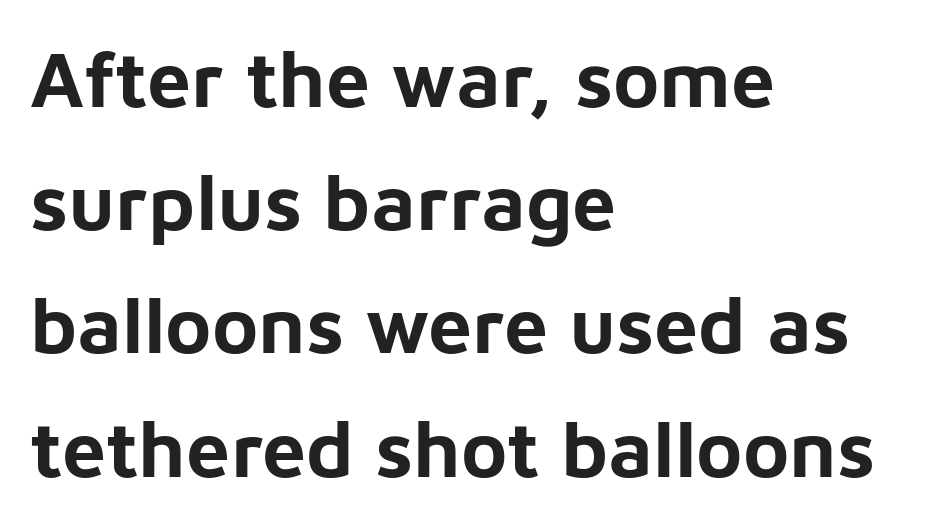
Type style note: lacks serifs. In CSS terms this would be text-align: left. Between one letter and the next there's only the usual sliver of space. Check the space under the baseline: it is left empty. You could not count columns in this text — the font is proportionally spaced.
